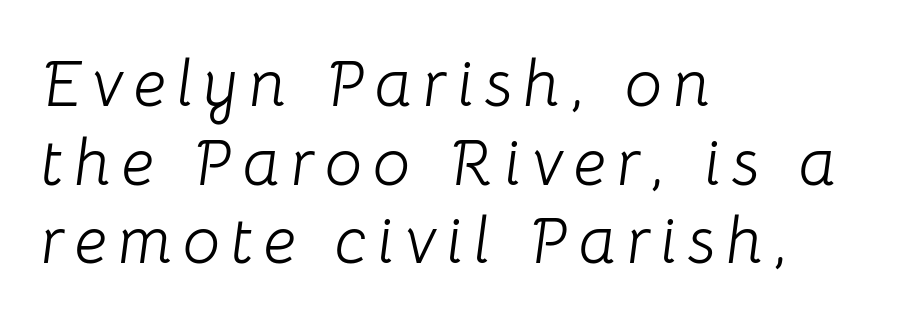
Q: Is the text bold? A: No.
Q: Is the text italic (slanted)? A: Yes, it leans right by about 8 degrees.
Q: Is the text underlined? A: No.
Q: How is the paragraph aligned? A: Left-aligned.
Q: Width (condensed, normal, or wide)? A: Normal.
Q: Stroke contrast? A: Low.
Q: x-height? A: Medium.
Q: Monospaced? A: No.
